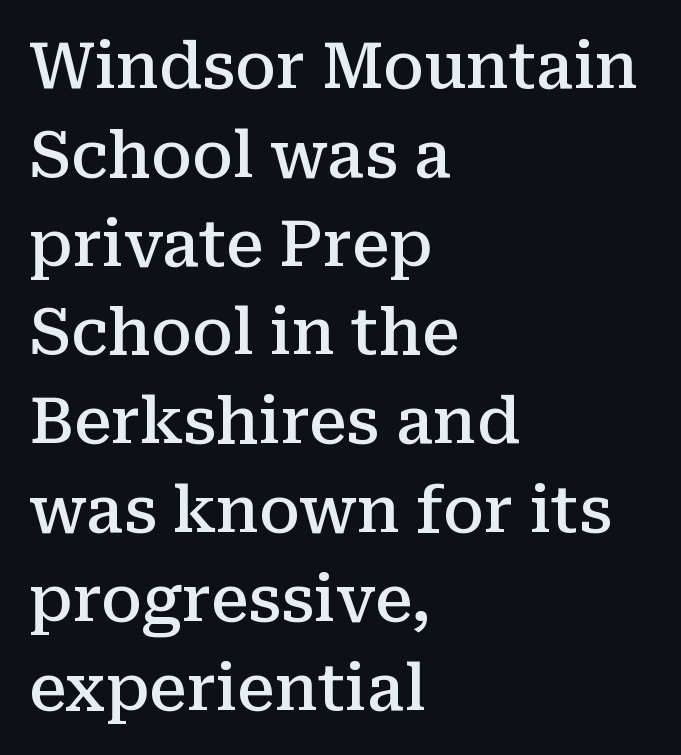
The image shows 63 px semibold serif type, upright; set left-aligned, normal line spacing (1.41x), normal letter spacing, not underlined; medium stroke contrast and a medium x-height.
